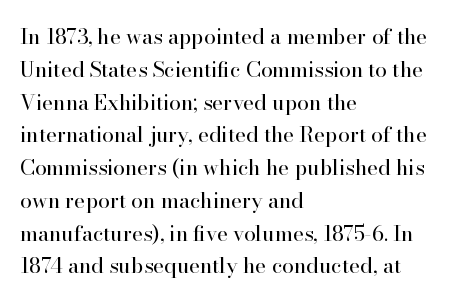
Q: Is the text bold? A: No.
Q: Is the text italic (slanted)? A: No, it is upright.
Q: Is the text underlined? A: No.
Q: How is the paragraph aligned? A: Left-aligned.
Q: Is the spacing between letters normal or unusually wide? A: Normal.
Q: Is the spacing between lines tight, normal or loose? A: Normal.
